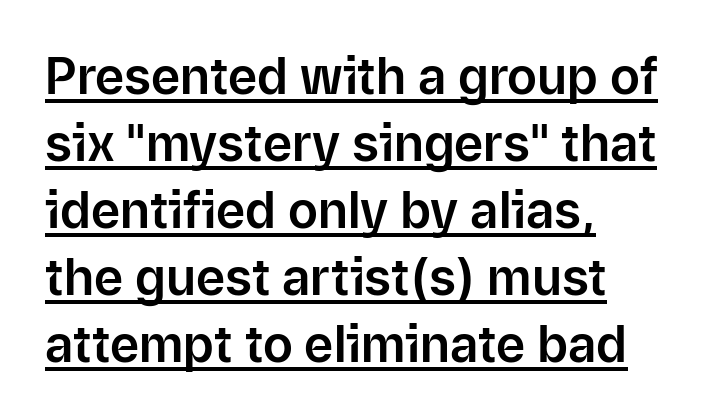
{"serif": "no", "italic": "no", "width": "normal", "stroke_contrast": "low", "x_height": "medium", "monospaced": "no", "underline": "yes", "align": "left", "line_spacing": "normal", "line_spacing_ratio": 1.34, "letter_spacing": "normal", "letter_spacing_em": 0.0, "glyph_px": 50}
